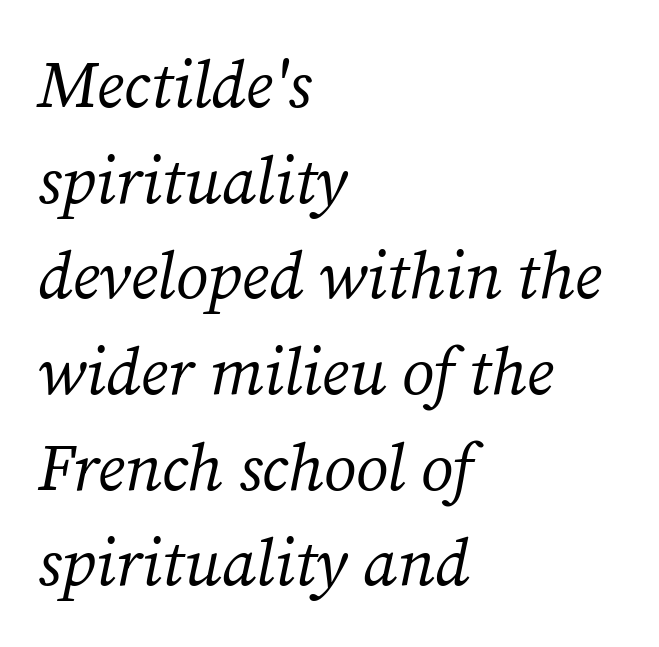
{"serif": "yes", "italic": "yes", "lean": "right", "slant_degrees": 12, "bold": "no", "weight": "regular", "width": "normal", "stroke_contrast": "medium", "x_height": "medium", "monospaced": "no", "underline": "no", "align": "left", "line_spacing": "normal", "line_spacing_ratio": 1.45, "letter_spacing": "normal", "letter_spacing_em": 0.0, "glyph_px": 66}
